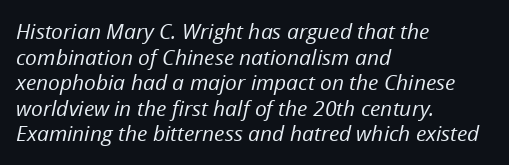
One-word summary of the alignment: left. Would a proofreader flag this as italicized? Yes. No word sits above an underline. No heavy texture on the line: the type isn't bold.
